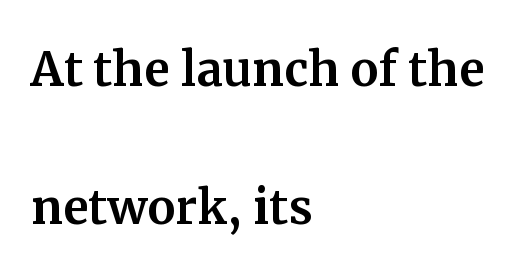
Q: Is the text italic (slanted)? A: No, it is upright.
Q: Is the typeface a serif or a sans-serif typeface? A: Serif.
Q: Is the text underlined? A: No.
Q: How is the paragraph aligned? A: Left-aligned.
Q: Is the spacing between letters normal or unusually wide? A: Normal.
Q: Is the spacing between lines tight, normal or loose? A: Loose.
Q: Width (condensed, normal, or wide)? A: Normal.
Q: Stroke contrast? A: Medium.
Q: x-height? A: Medium.
Q: Monospaced? A: No.
